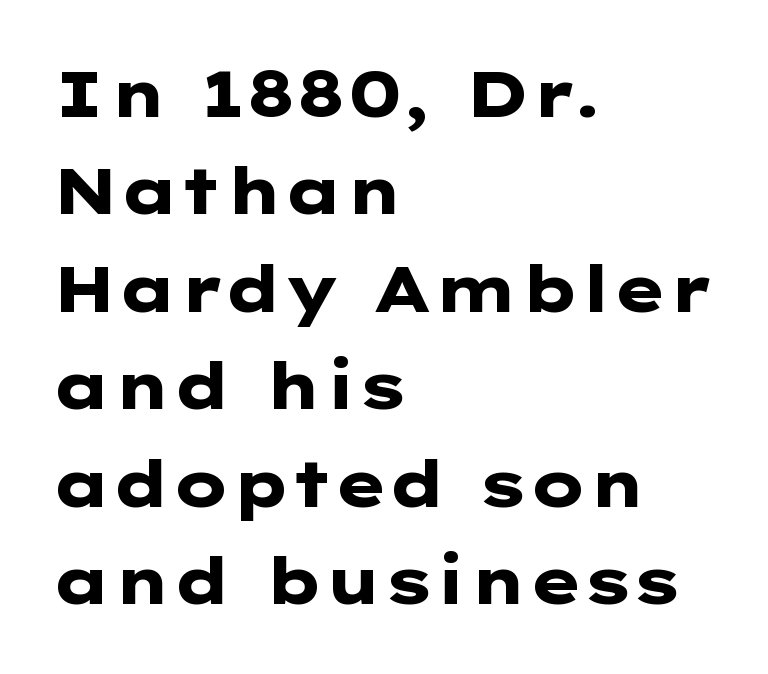
Q: Is the text bold? A: Yes.
Q: Is the text italic (slanted)? A: No, it is upright.
Q: Is the typeface a serif or a sans-serif typeface? A: Sans-serif.
Q: Is the text underlined? A: No.
Q: How is the paragraph aligned? A: Left-aligned.
Q: Is the spacing between letters normal or unusually wide? A: Normal.
Q: Is the spacing between lines tight, normal or loose? A: Normal.
Q: Width (condensed, normal, or wide)? A: Wide.
Q: Stroke contrast? A: Low.
Q: x-height? A: Medium.
